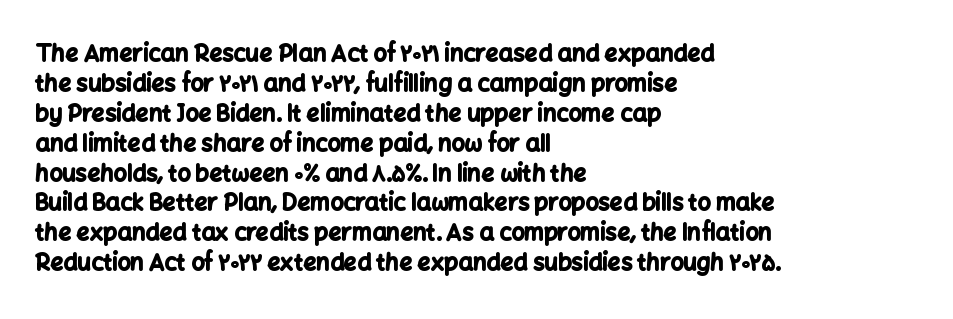
The image shows 23 px bold type, upright; set left-aligned, normal line spacing (1.3x), normal letter spacing, not underlined.
